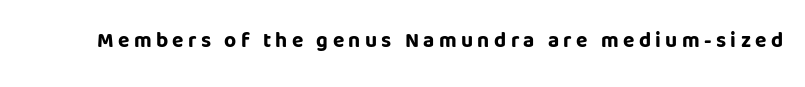
Strokes here are thick enough to call this a true bold. Designer's note — italics off, roman on. Glance below the letters and you will spot only blank space. How are the letters spaced? Widely, with obvious added tracking.
